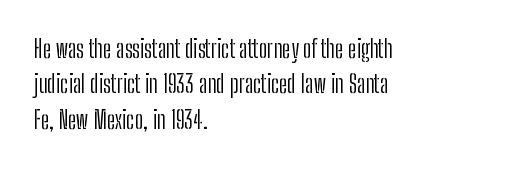
Tracking value appears to be zero — textbook default spacing. Posture: straight, roman, zero tilt. Leftover space on each line is placed entirely after the last word. This is not heavy type; no bold has been used.
